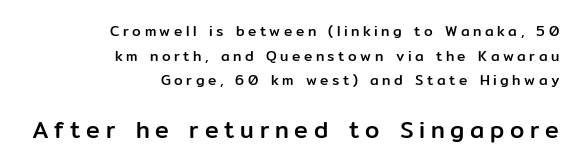
{"italic": "no", "underline": "no", "align": "right", "line_spacing_ratio": 1.76, "letter_spacing": "wide", "letter_spacing_em": 0.25, "larger_block": "second", "size_ratio": 1.64, "glyph_px": 23}
